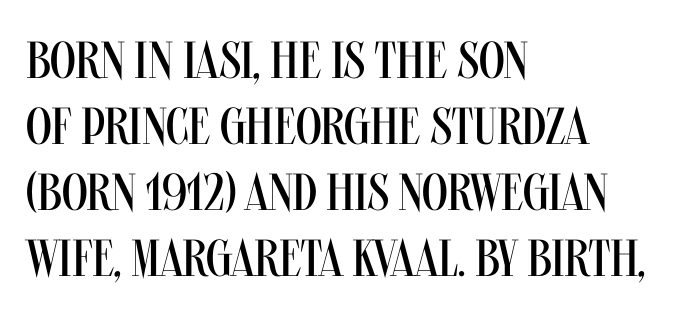
{"serif": "no", "italic": "no", "bold": "no", "weight": "regular", "width": "condensed", "stroke_contrast": "medium", "x_height": "large", "monospaced": "no", "underline": "no", "align": "left", "line_spacing": "normal", "line_spacing_ratio": 1.27, "letter_spacing": "normal", "letter_spacing_em": 0.0, "glyph_px": 52}
